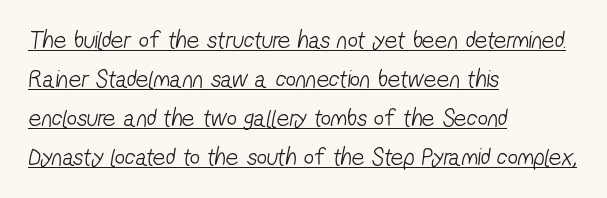
{"bold": "no", "underline": "yes", "align": "left", "line_spacing": "normal", "line_spacing_ratio": 1.56, "letter_spacing": "normal", "letter_spacing_em": 0.0, "glyph_px": 25}
